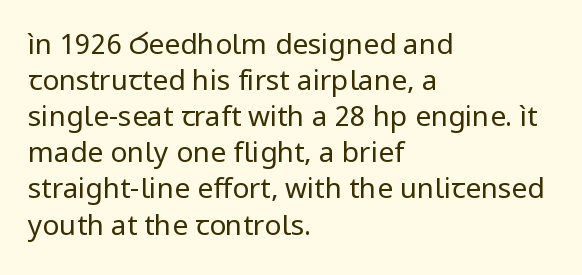
{"serif": "no", "italic": "no", "bold": "no", "weight": "regular", "width": "normal", "stroke_contrast": "low", "x_height": "medium", "monospaced": "no", "underline": "no", "align": "left", "line_spacing": "normal", "line_spacing_ratio": 1.29, "letter_spacing": "normal", "letter_spacing_em": 0.0, "glyph_px": 28}
